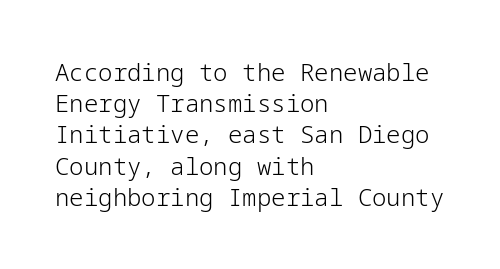
The ragged edge is on the right, which tells us the setting is flush left. The passage shown is not underscored anywhere. These lines were composed using upright roman letters. This sample uses plain, unmodified letter spacing. Reading down the column, the eye jumps a familiar distance to each next line.
